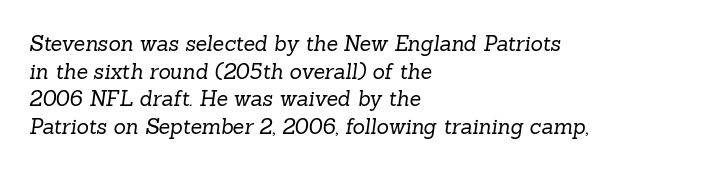
The image shows 21 px text type; set left-aligned, normal line spacing (1.31x), normal letter spacing, not underlined.
